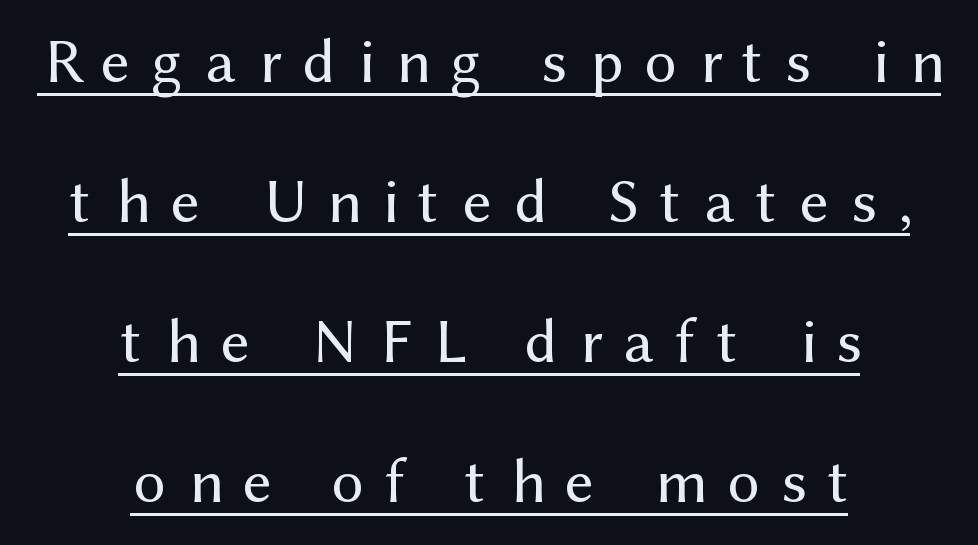
Q: Is the text bold? A: No.
Q: Is the text italic (slanted)? A: No, it is upright.
Q: Is the typeface a serif or a sans-serif typeface? A: Sans-serif.
Q: Is the text underlined? A: Yes.
Q: How is the paragraph aligned? A: Centered.
Q: Is the spacing between letters normal or unusually wide? A: Unusually wide.
Q: Is the spacing between lines tight, normal or loose? A: Loose.
Q: Width (condensed, normal, or wide)? A: Normal.
Q: Stroke contrast? A: Medium.
Q: x-height? A: Medium.
Q: Monospaced? A: No.
